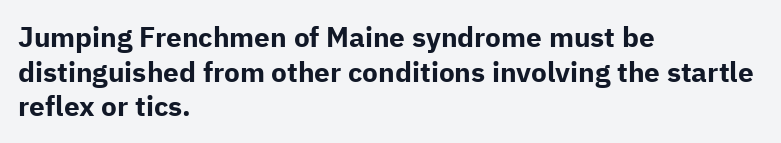
Q: Is the text bold? A: Yes.
Q: Is the text italic (slanted)? A: No, it is upright.
Q: Is the typeface a serif or a sans-serif typeface? A: Sans-serif.
Q: Is the text underlined? A: No.
Q: How is the paragraph aligned? A: Left-aligned.
Q: Is the spacing between letters normal or unusually wide? A: Normal.
Q: Width (condensed, normal, or wide)? A: Normal.
Q: Stroke contrast? A: Low.
Q: x-height? A: Medium.
Q: Monospaced? A: No.
